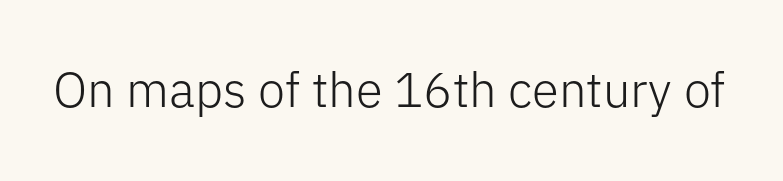
Ink coverage per letter is moderate at most. The glyphs are unaccompanied by any horizontal stroke below them. This is the regular roman posture of the typeface. Letter spacing: default.
